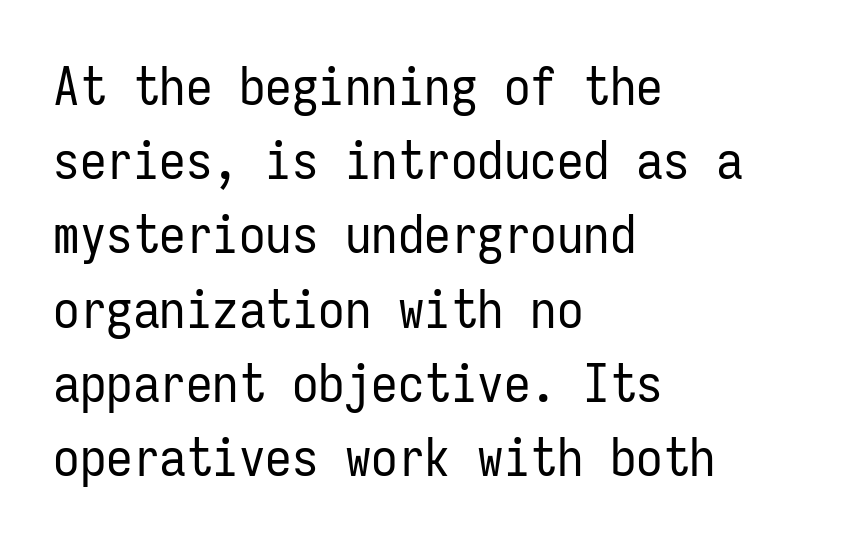
The image shows 53 px regular-weight, condensed sans-serif type, upright, monospaced; set left-aligned, normal line spacing (1.4x), normal letter spacing, not underlined; low stroke contrast and a medium x-height.
